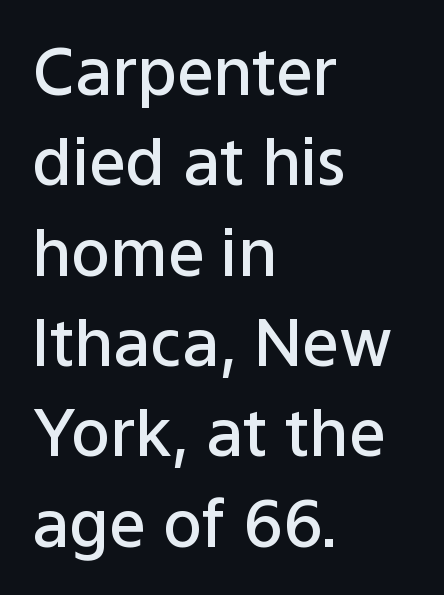
Q: Is the text bold? A: Semi-bold.
Q: Is the text italic (slanted)? A: No, it is upright.
Q: Is the typeface a serif or a sans-serif typeface? A: Sans-serif.
Q: Is the text underlined? A: No.
Q: How is the paragraph aligned? A: Left-aligned.
Q: Is the spacing between letters normal or unusually wide? A: Normal.
Q: Is the spacing between lines tight, normal or loose? A: Normal.
Q: Width (condensed, normal, or wide)? A: Normal.
Q: Stroke contrast? A: Low.
Q: x-height? A: Medium.
Q: Monospaced? A: No.
